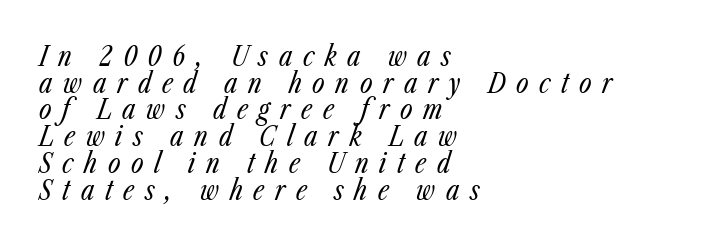
Q: Is the text bold? A: No.
Q: Is the text italic (slanted)? A: Yes, it leans right by about 23 degrees.
Q: Is the text underlined? A: No.
Q: How is the paragraph aligned? A: Left-aligned.
Q: Is the spacing between letters normal or unusually wide? A: Unusually wide.
Q: Is the spacing between lines tight, normal or loose? A: Tight.
